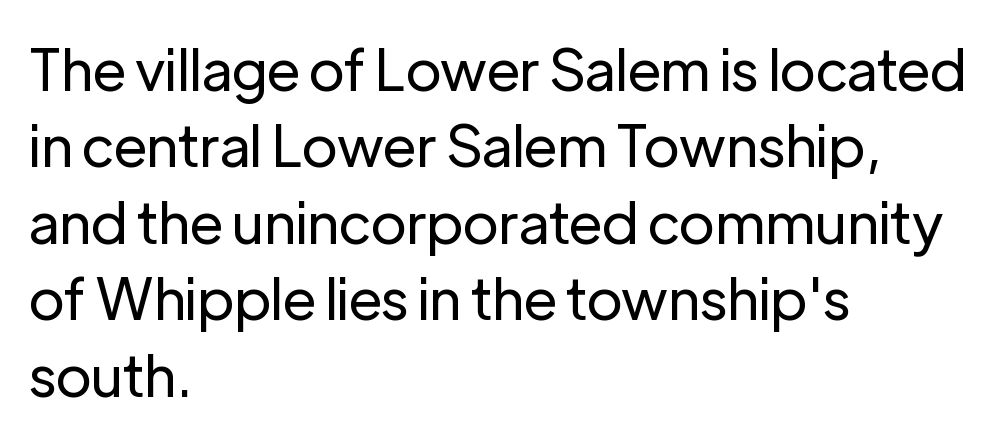
The face used here is proportionally spaced, like ordinary book or web type. Reading down the block, your eye returns to a fixed left position each line. Each new line begins a customary step beneath the previous one. This sample uses a sans-serif face. Default kerning and tracking; the words read as compact shapes.
